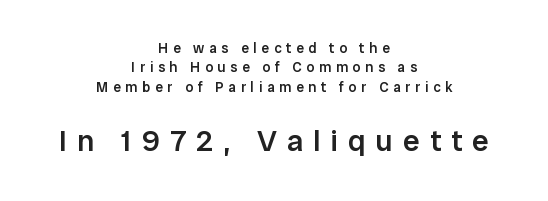
Q: Is the text bold? A: Semi-bold.
Q: Is the text italic (slanted)? A: No, it is upright.
Q: Is the typeface a serif or a sans-serif typeface? A: Sans-serif.
Q: Is the text underlined? A: No.
Q: How is the paragraph aligned? A: Centered.
Q: Is the spacing between letters normal or unusually wide? A: Unusually wide.
Q: Is the spacing between lines tight, normal or loose? A: Normal.
Q: Which block of text is set in a larger size, the first (top) or the second (bottom)? A: The second (bottom) one.
Q: Width (condensed, normal, or wide)? A: Normal.
Q: Stroke contrast? A: Low.
Q: x-height? A: Medium.
Q: Monospaced? A: No.
